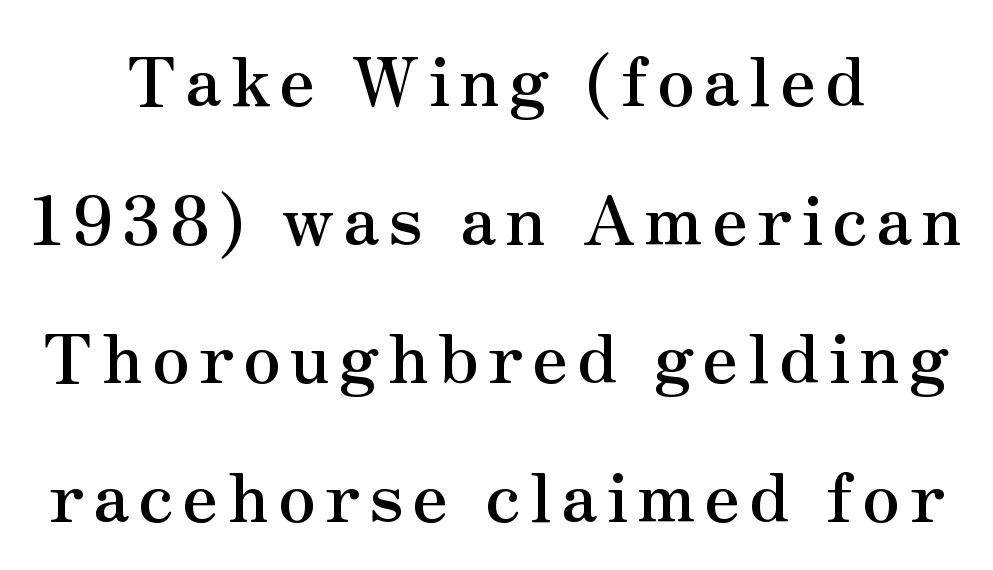
{"serif": "yes", "italic": "no", "bold": "yes", "weight": "semibold", "width": "normal", "stroke_contrast": "medium", "x_height": "small", "monospaced": "no", "underline": "no", "align": "center", "line_spacing": "loose", "line_spacing_ratio": 2.04, "glyph_px": 68}
